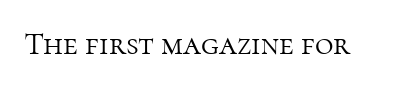
The image shows 32 px light serif type, upright; set normal letter spacing, not underlined; high stroke contrast and a medium x-height.
